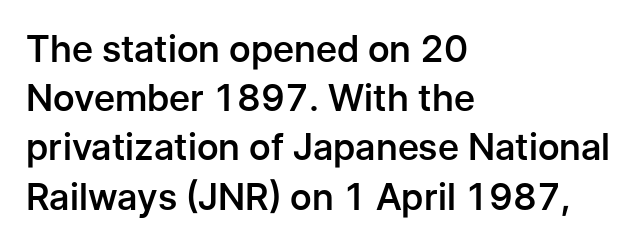
Italic? Not at all — the glyphs are vertical. Stroke thickness is moderately raised; the sample reads as semibold. Is there much room between lines? A standard amount, neither cramped nor airy. Compared with typical body copy, the letter spacing here is the same.
